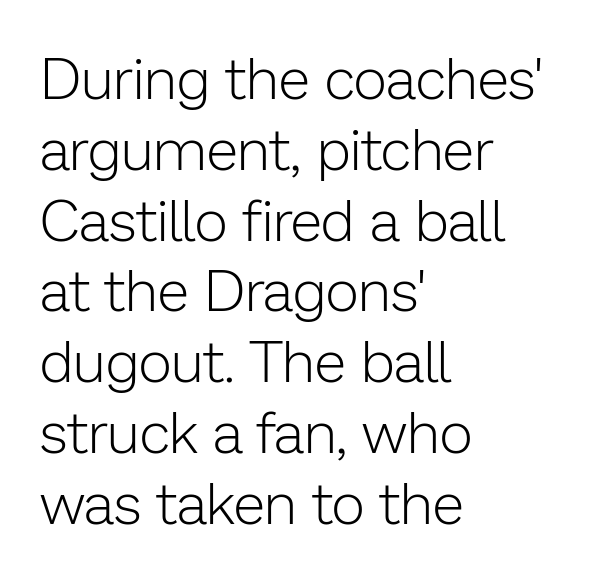
This rendering employs a face without finishing strokes, i.e., a sans-serif. Only glyphs here, with clear space below each row. Reading down the block, your eye returns to a fixed left position each line. Here the glyphs are tracked normally, forming tight word shapes. Nothing heavy about these letters — not bold at all.
